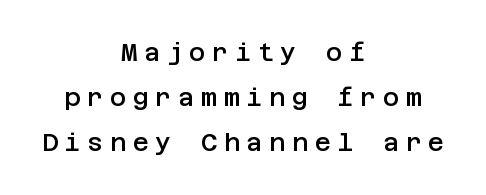
Every character sits straight up, as roman type does. The strip under each line holds only bare page. Both edges are ragged and mirror each other, which tells us the setting is centered. Observe the wide spacing: letters keep a clear distance from each other. What weight is shown? A semibold, between regular and bold.
